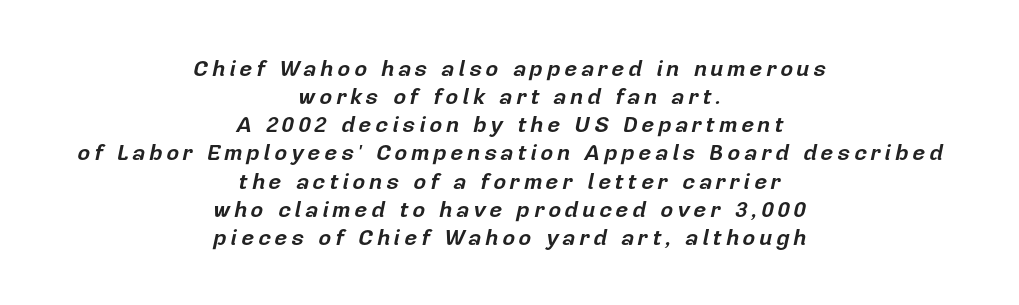
This is oblique type, the kind used for emphasis or titles. The zone under the glyphs is completely vacant. Typeset on center — no edge is straight. The passage shown stacks its lines at a standard gap. Typographic density is high because the face is bold.
